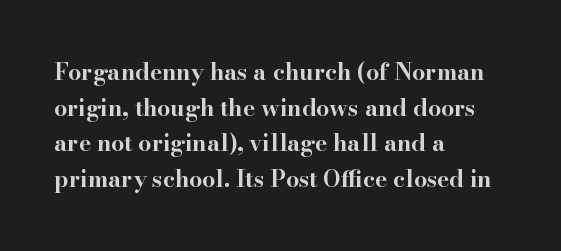
Is the block centered? No — it sits flush against the left margin. A full-strength bold gives these letters their thick strokes. The zone under the glyphs is completely vacant. This sample uses an upright cut, with every glyph sitting square on the baseline. The passage shown has conventional tracking throughout. The line-height multiplier appears to be the usual default.
